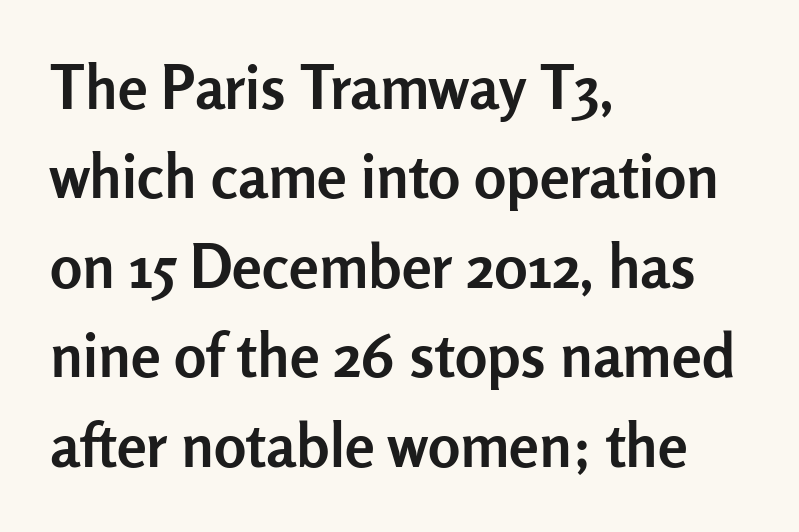
{"serif": "no", "italic": "no", "bold": "yes", "weight": "semibold", "width": "normal", "stroke_contrast": "low", "x_height": "medium", "monospaced": "no", "underline": "no", "align": "left", "line_spacing": "normal", "line_spacing_ratio": 1.49, "letter_spacing": "normal", "letter_spacing_em": 0.0, "glyph_px": 60}
